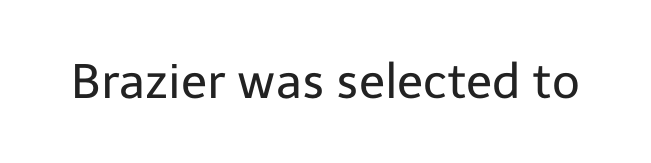
Q: Is the text bold? A: No.
Q: Is the text italic (slanted)? A: No, it is upright.
Q: Is the typeface a serif or a sans-serif typeface? A: Sans-serif.
Q: Is the text underlined? A: No.
Q: Is the spacing between letters normal or unusually wide? A: Normal.
Q: Width (condensed, normal, or wide)? A: Normal.
Q: Stroke contrast? A: Low.
Q: x-height? A: Medium.
Q: Monospaced? A: No.
